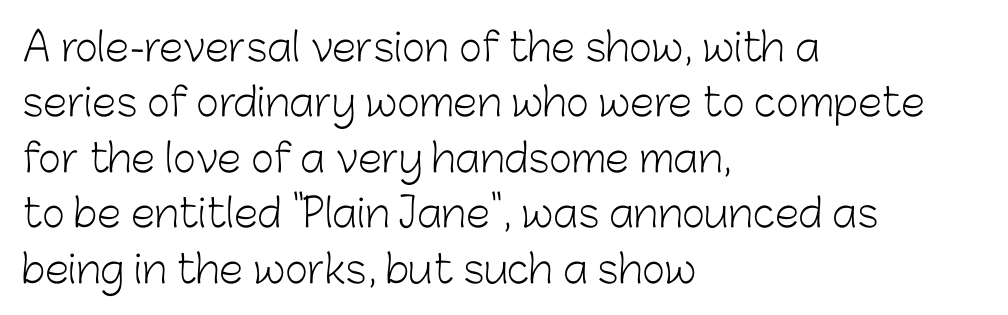
Q: Is the text bold? A: No.
Q: Is the text italic (slanted)? A: No, it is upright.
Q: Is the typeface a serif or a sans-serif typeface? A: Sans-serif.
Q: Is the text underlined? A: No.
Q: How is the paragraph aligned? A: Left-aligned.
Q: Is the spacing between letters normal or unusually wide? A: Normal.
Q: Is the spacing between lines tight, normal or loose? A: Normal.
Q: Width (condensed, normal, or wide)? A: Normal.
Q: Stroke contrast? A: Low.
Q: x-height? A: Medium.
Q: Monospaced? A: No.
